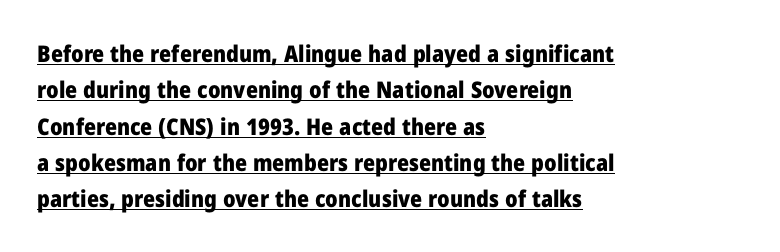
The image shows 23 px bold type, upright; set left-aligned, normal line spacing (1.58x), normal letter spacing, underlined.
